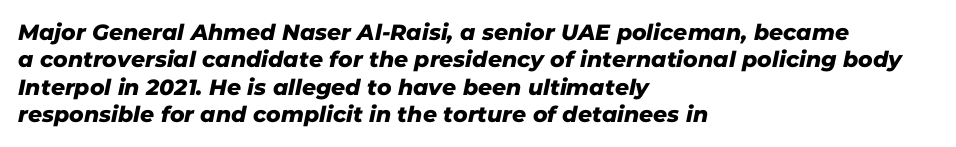
Q: Is the text underlined? A: No.
Q: How is the paragraph aligned? A: Left-aligned.
Q: Is the spacing between letters normal or unusually wide? A: Normal.
Q: Is the spacing between lines tight, normal or loose? A: Normal.
